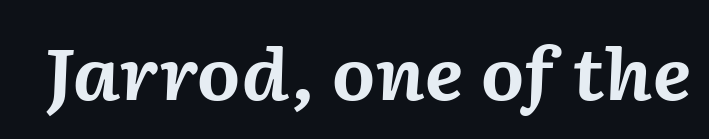
{"italic": "yes", "lean": "right", "slant_degrees": 2, "bold": "yes", "weight": "bold", "width": "normal", "stroke_contrast": "medium", "x_height": "medium", "monospaced": "no", "underline": "no", "letter_spacing": "normal", "letter_spacing_em": 0.0, "glyph_px": 70}
